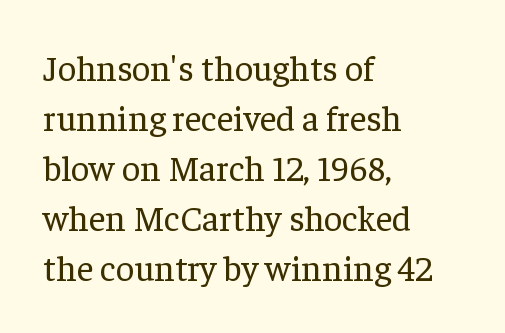
Are there feet on the stems? There are — it's a serif. Underline: absent. Notice how descenders clear the ascenders below comfortably — that's standard leading. Posture: vertical. Is this a fixed-width face? No — the glyphs have proportional, varying widths. Default kerning and tracking; the words read as compact shapes.
